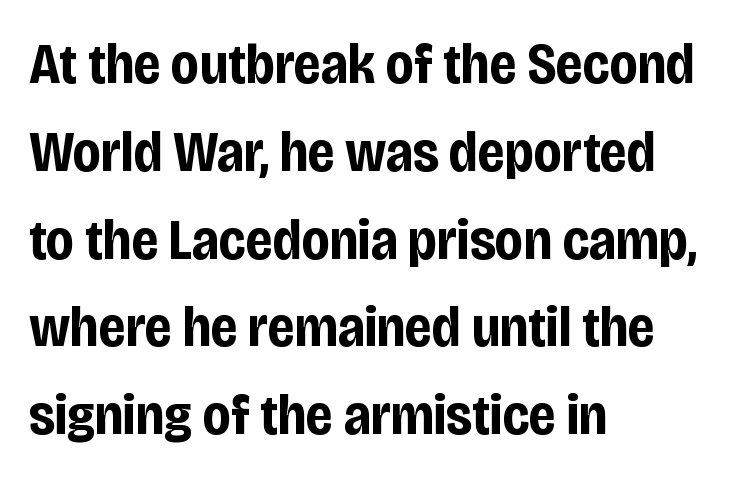
Q: Is the text bold? A: Yes.
Q: Is the text italic (slanted)? A: No, it is upright.
Q: Is the typeface a serif or a sans-serif typeface? A: Sans-serif.
Q: Is the text underlined? A: No.
Q: How is the paragraph aligned? A: Left-aligned.
Q: Is the spacing between letters normal or unusually wide? A: Normal.
Q: Is the spacing between lines tight, normal or loose? A: Normal.
Q: Width (condensed, normal, or wide)? A: Condensed.
Q: Stroke contrast? A: Low.
Q: x-height? A: Large.
Q: Monospaced? A: No.
